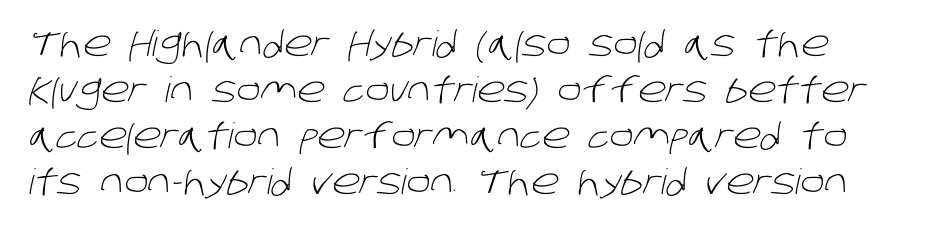
The image shows 35 px light sans-serif type; set normal line spacing (1.31x), normal letter spacing, not underlined; low stroke contrast and a large x-height.
